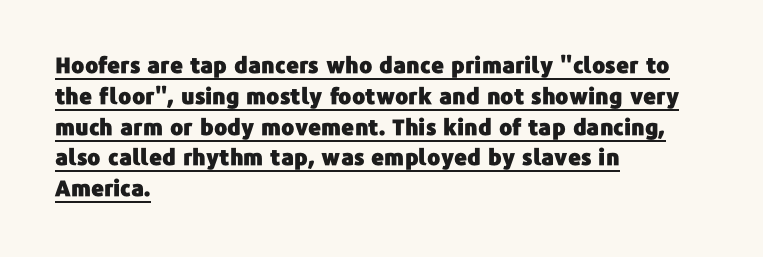
{"italic": "no", "underline": "yes", "align": "left", "line_spacing": "normal", "line_spacing_ratio": 1.4, "letter_spacing": "normal", "letter_spacing_em": 0.0, "glyph_px": 22}
